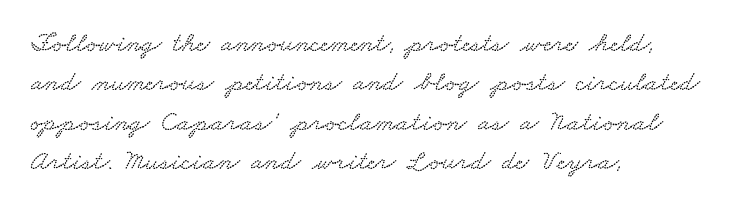
The image shows 28 px wide type; set left-aligned, normal line spacing (1.41x), normal letter spacing, not underlined; low stroke contrast and a small x-height.
